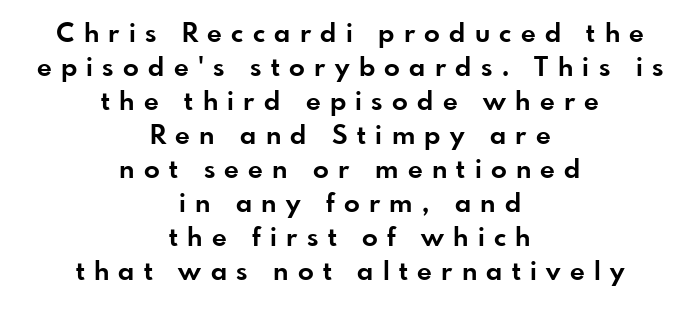
{"italic": "no", "bold": "yes", "underline": "no", "align": "center", "line_spacing": "normal", "line_spacing_ratio": 1.31, "letter_spacing": "wide", "letter_spacing_em": 0.36, "glyph_px": 26}
